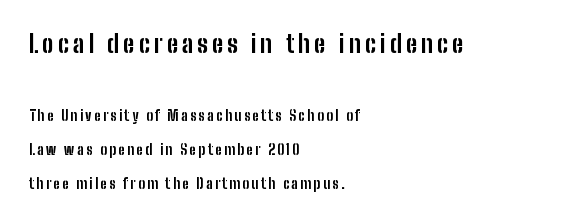
The image shows 24 px bold type, upright; set left-aligned, loose line spacing (2.43x), not underlined; the first (top) block is 1.71x larger.
